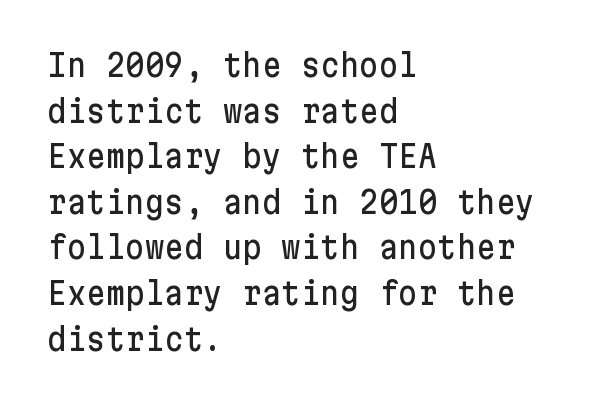
In CSS terms this would be text-align: left. Does the lettering tilt? It doesn't — this is upright. The tracking reads as untouched default to a designer's eye. Type style note: lacks serifs. The string is rendered with underlining switched off. Notice how descenders clear the ascenders below comfortably — that's standard leading.
